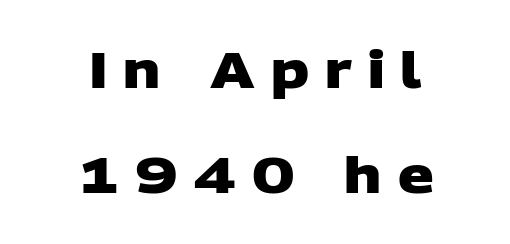
The image shows 50 px heavy, wide sans-serif type; set centered, loose line spacing (2.1x), unusually wide letter spacing (+0.32 em), not underlined; low stroke contrast and a large x-height.
